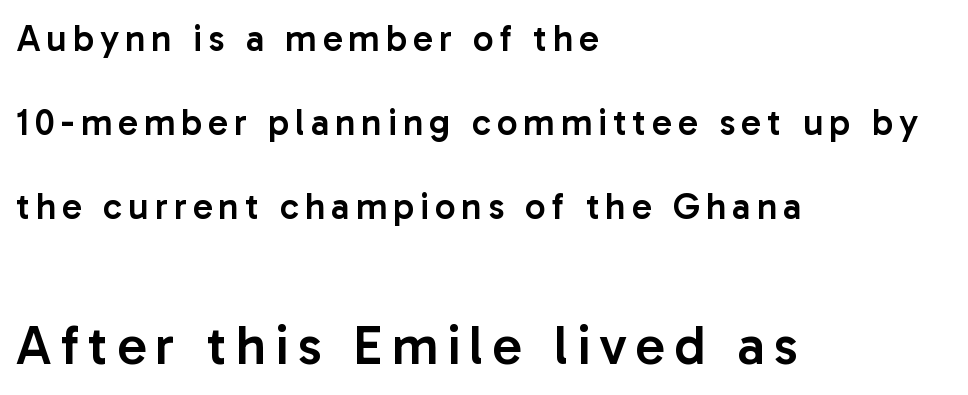
{"serif": "no", "italic": "no", "bold": "semi", "weight": "semibold", "width": "normal", "stroke_contrast": "low", "x_height": "medium", "monospaced": "no", "underline": "no", "align": "left", "line_spacing": "loose", "line_spacing_ratio": 2.27, "larger_block": "second", "size_ratio": 1.49, "glyph_px": 55}
